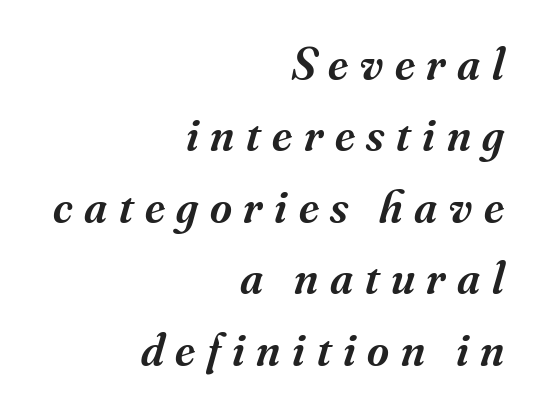
Q: Is the text bold? A: Semi-bold.
Q: Is the text italic (slanted)? A: Yes, it leans right by about 16 degrees.
Q: Is the typeface a serif or a sans-serif typeface? A: Serif.
Q: Is the text underlined? A: No.
Q: How is the paragraph aligned? A: Right-aligned.
Q: Is the spacing between letters normal or unusually wide? A: Unusually wide.
Q: Is the spacing between lines tight, normal or loose? A: Normal.
Q: Width (condensed, normal, or wide)? A: Normal.
Q: Stroke contrast? A: Medium.
Q: x-height? A: Small.
Q: Monospaced? A: No.
